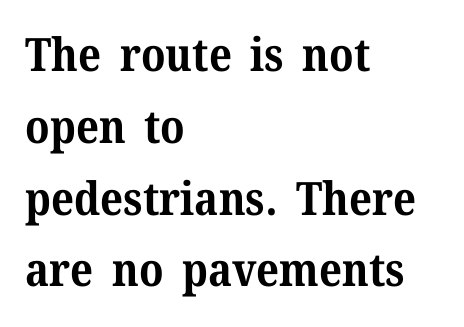
The passage is arranged the way most books set body copy — flush left. A typesetter would call this proportional, since set widths differ per character. Honestly, the letter spacing is just normal — you wouldn't notice it. Regarding serifs, this sample has them.
